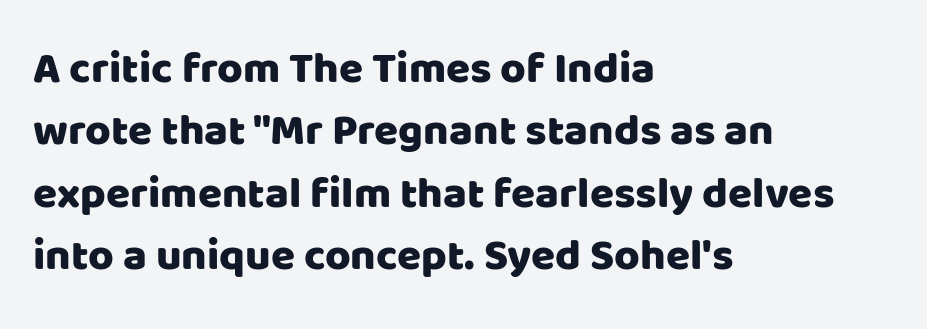
{"serif": "no", "italic": "no", "width": "normal", "stroke_contrast": "low", "x_height": "large", "monospaced": "no", "underline": "no", "align": "left", "line_spacing": "normal", "line_spacing_ratio": 1.42, "letter_spacing": "normal", "letter_spacing_em": 0.0, "glyph_px": 44}
